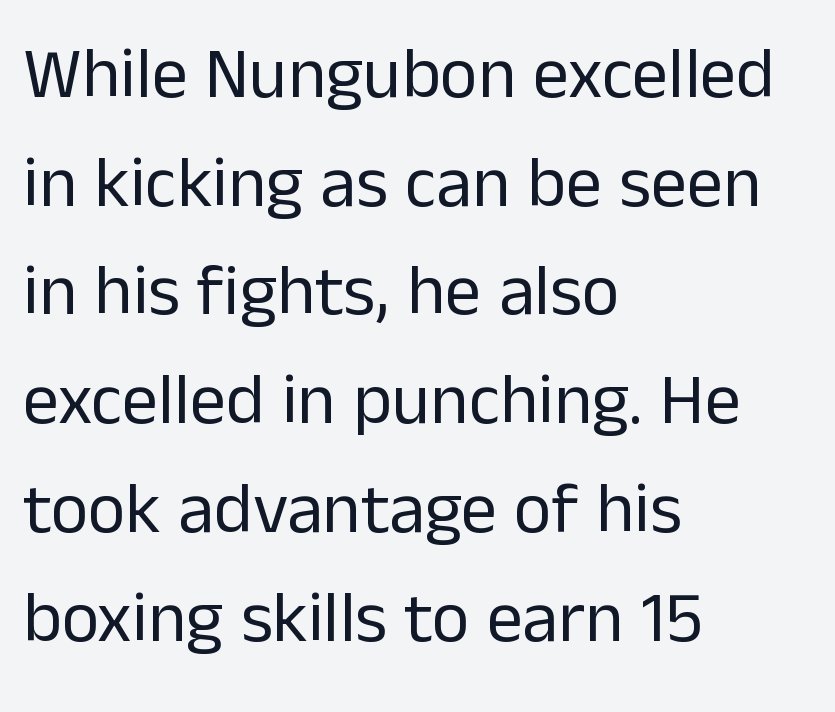
{"serif": "no", "italic": "no", "bold": "no", "weight": "regular", "width": "normal", "stroke_contrast": "low", "x_height": "medium", "monospaced": "no", "underline": "no", "align": "left", "line_spacing": "normal", "line_spacing_ratio": 1.51, "letter_spacing": "normal", "letter_spacing_em": 0.0, "glyph_px": 72}
